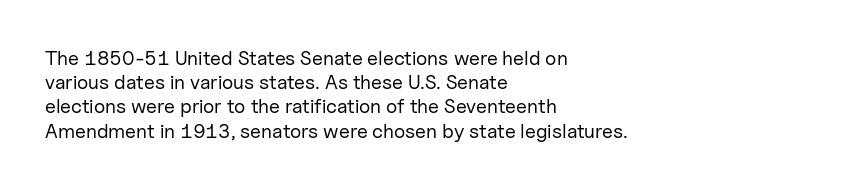
{"italic": "no", "bold": "no", "underline": "no", "align": "left", "line_spacing_ratio": 1.21, "letter_spacing": "normal", "letter_spacing_em": 0.0, "glyph_px": 20}
